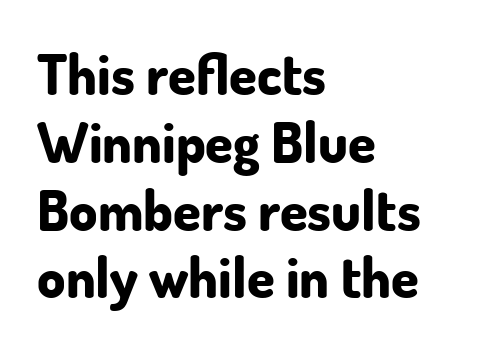
Each word holds together tightly as a unit, with standard inter-letter gaps. The letters advance in unequal steps, a hallmark of proportional type. No feet cap the strokes, marking this as sans-serif type. Is the type bold? Yes — the strokes are clearly thick and heavy.
